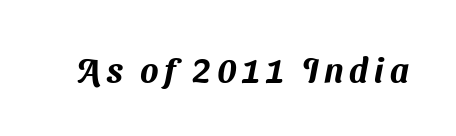
Note: no serifs on the glyphs. This sample has the flowing, uneven cadence of proportional lettering. Anything drawn beneath the words? Only blank space.
